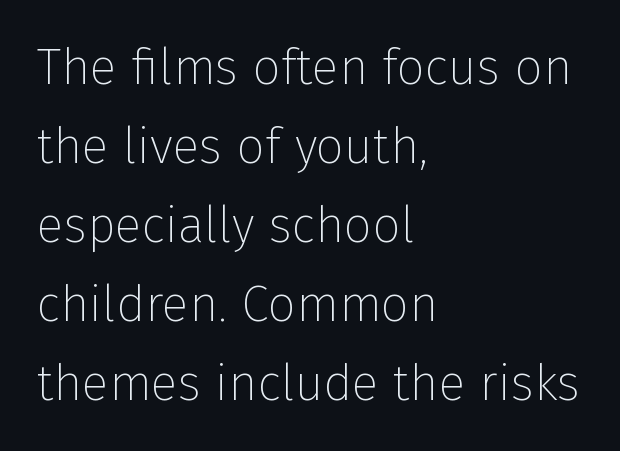
Q: Is the text bold? A: No.
Q: Is the text italic (slanted)? A: No, it is upright.
Q: Is the typeface a serif or a sans-serif typeface? A: Sans-serif.
Q: Is the text underlined? A: No.
Q: How is the paragraph aligned? A: Left-aligned.
Q: Is the spacing between letters normal or unusually wide? A: Normal.
Q: Is the spacing between lines tight, normal or loose? A: Normal.
Q: Width (condensed, normal, or wide)? A: Normal.
Q: Stroke contrast? A: Low.
Q: x-height? A: Medium.
Q: Monospaced? A: No.
